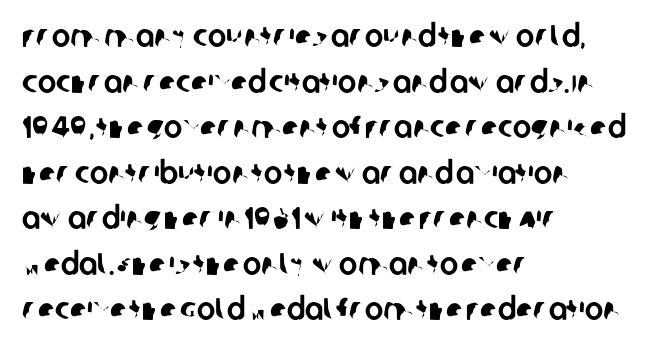
The image shows 31 px sans-serif type; set left-aligned, normal line spacing (1.47x), normal letter spacing, not underlined; low stroke contrast and a large x-height.
